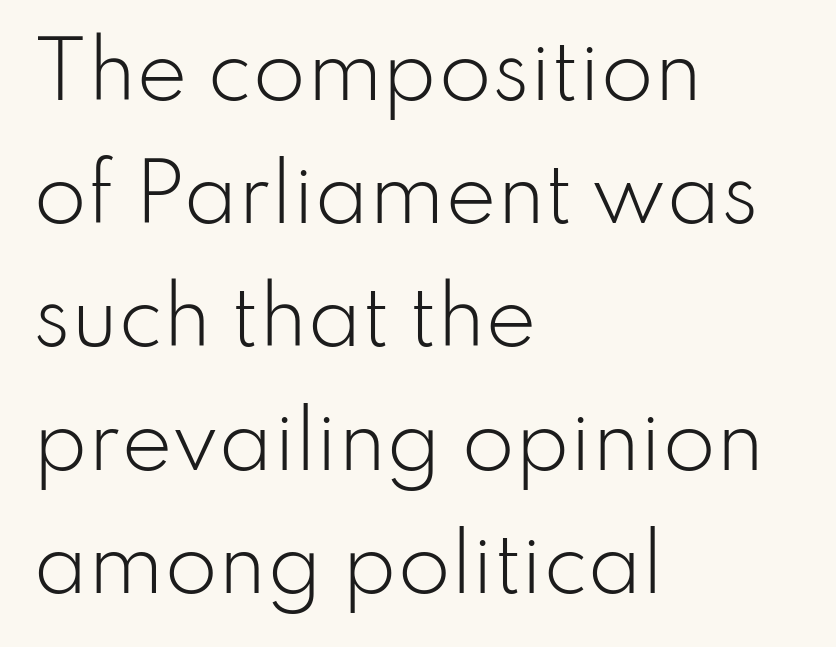
Q: Is the text bold? A: No.
Q: Is the text italic (slanted)? A: No, it is upright.
Q: Is the typeface a serif or a sans-serif typeface? A: Sans-serif.
Q: Is the text underlined? A: No.
Q: How is the paragraph aligned? A: Left-aligned.
Q: Is the spacing between letters normal or unusually wide? A: Normal.
Q: Is the spacing between lines tight, normal or loose? A: Normal.
Q: Width (condensed, normal, or wide)? A: Normal.
Q: Stroke contrast? A: Low.
Q: x-height? A: Small.
Q: Monospaced? A: No.
